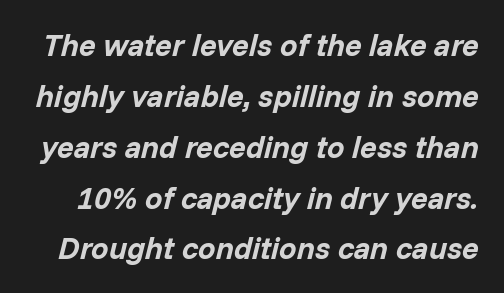
A typesetter would call this leading conventional body-copy spacing. The font's italic variant was chosen for this text. The rendering keeps characters at their native spacing. Plenty of ink on the page — the face is bold.
